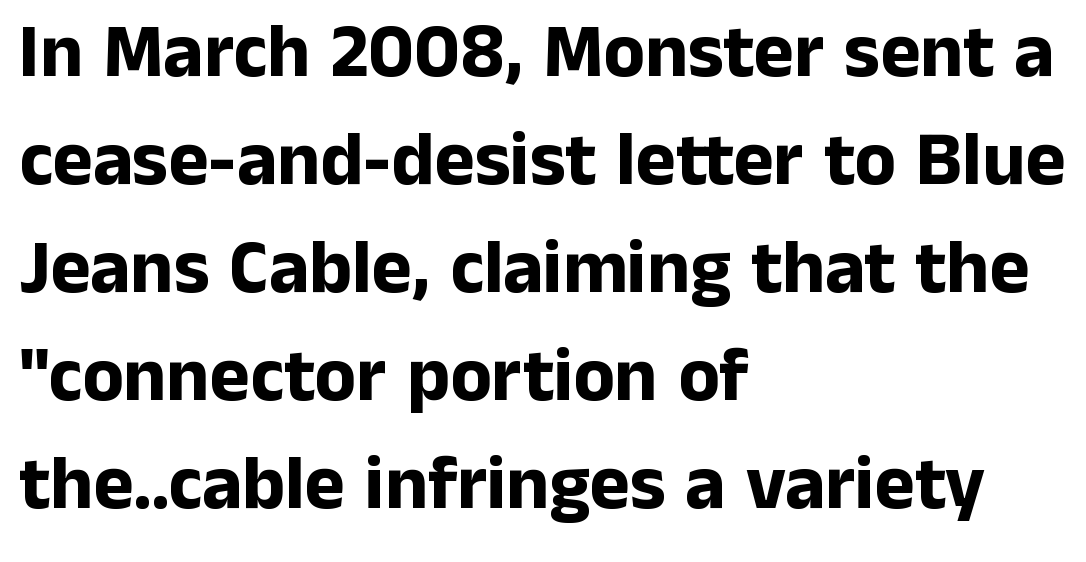
Q: Is the text bold? A: Yes.
Q: Is the text italic (slanted)? A: No, it is upright.
Q: Is the typeface a serif or a sans-serif typeface? A: Sans-serif.
Q: Is the text underlined? A: No.
Q: How is the paragraph aligned? A: Left-aligned.
Q: Is the spacing between letters normal or unusually wide? A: Normal.
Q: Is the spacing between lines tight, normal or loose? A: Normal.
Q: Width (condensed, normal, or wide)? A: Normal.
Q: Stroke contrast? A: Low.
Q: x-height? A: Medium.
Q: Monospaced? A: No.
